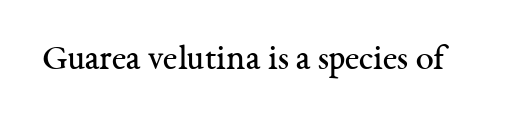
Anything drawn beneath the words? Only blank space. The weight would be labelled regular, book, light, or lighter still. Looks like regular typesetting: each glyph gets only the width it needs. Is the letter spacing exaggerated? No — it looks like the ordinary default. Typographically, this falls in the serif category. The axis of the letterforms is exactly vertical.
